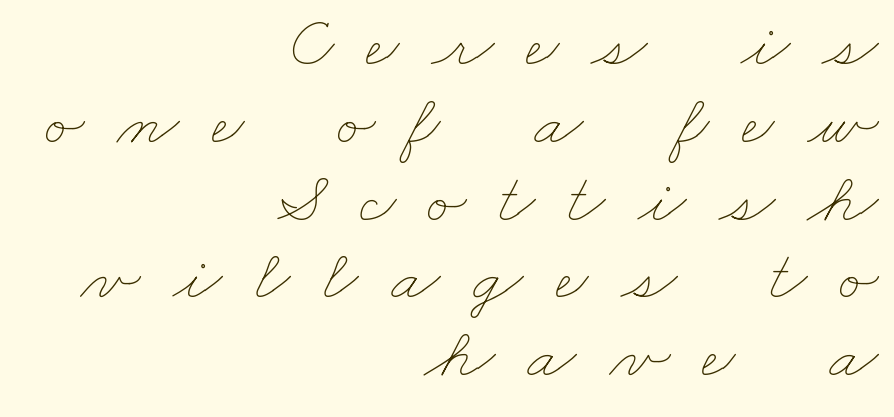
{"bold": "no", "weight": "thin", "width": "wide", "stroke_contrast": "low", "x_height": "small", "monospaced": "no", "underline": "no", "align": "right", "line_spacing": "tight", "line_spacing_ratio": 1.08, "letter_spacing": "wide", "letter_spacing_em": 0.45, "glyph_px": 72}
